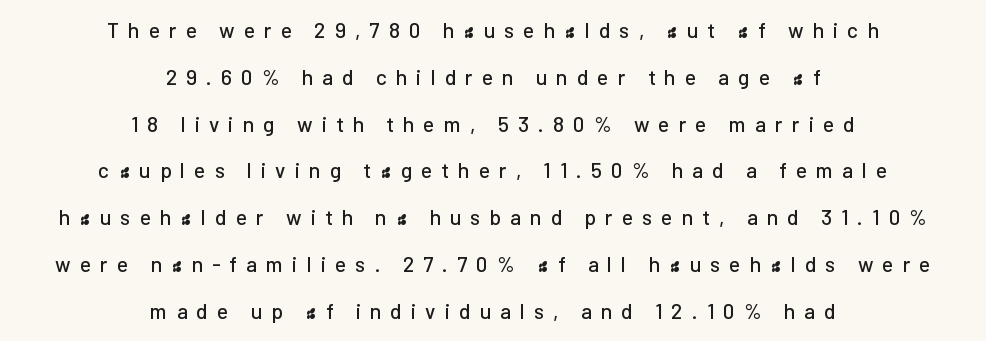
{"italic": "no", "underline": "no", "align": "center", "line_spacing": "loose", "line_spacing_ratio": 2.23, "letter_spacing": "wide", "letter_spacing_em": 0.43, "glyph_px": 21}
